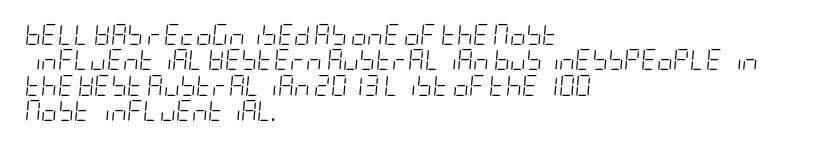
Letters rest on an invisible, unmarked baseline. These lines were composed using italics. Notice how the passage keeps a crisp vertical edge on the left only. The font sits on the lighter half of the weight spectrum, regular included. The tracking reads as untouched default to a designer's eye. What's the leading like? Ordinary, nothing unusual.
